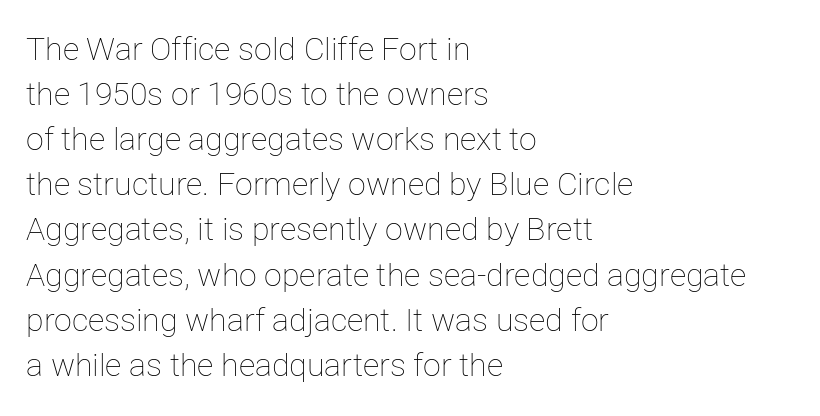
The lettering stays uniformly vertical, giving the passage a roman look. All the whitespace from short lines collects on the right. Beneath every word, the page is bare. What stands out about the letter spacing? Nothing — it is the standard amount. Weight: not bold — regular or lighter.
